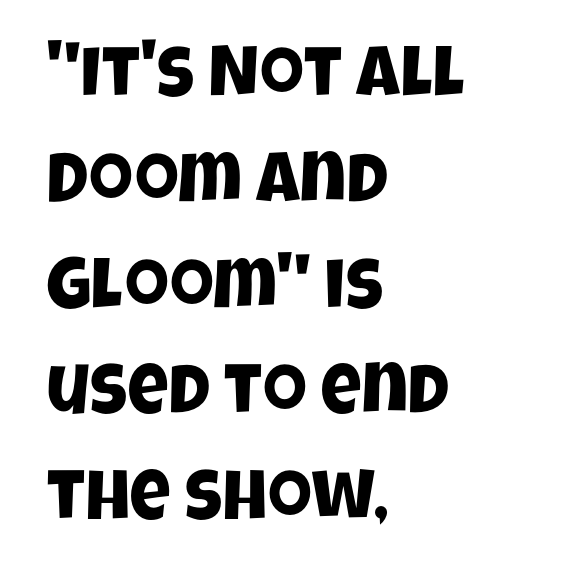
Character widths vary here, with narrow letters taking less room than wide ones. No extra tracking has been applied to these lines. Beneath every word, the page is bare. The rendering anchors every line to the left-hand side. No feet cap the strokes, marking this as sans-serif type. The vertical gap from one line to the next is medium.
